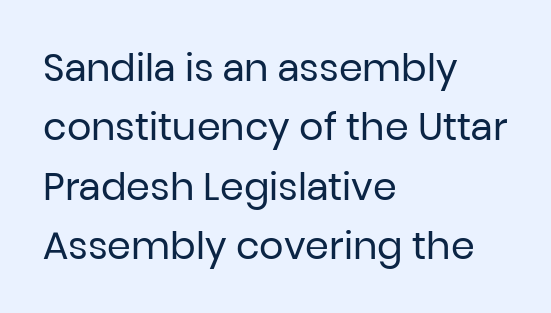
Q: Is the text bold? A: No.
Q: Is the text italic (slanted)? A: No, it is upright.
Q: Is the typeface a serif or a sans-serif typeface? A: Sans-serif.
Q: Is the text underlined? A: No.
Q: How is the paragraph aligned? A: Left-aligned.
Q: Is the spacing between letters normal or unusually wide? A: Normal.
Q: Is the spacing between lines tight, normal or loose? A: Normal.
Q: Width (condensed, normal, or wide)? A: Normal.
Q: Stroke contrast? A: Low.
Q: x-height? A: Medium.
Q: Monospaced? A: No.
